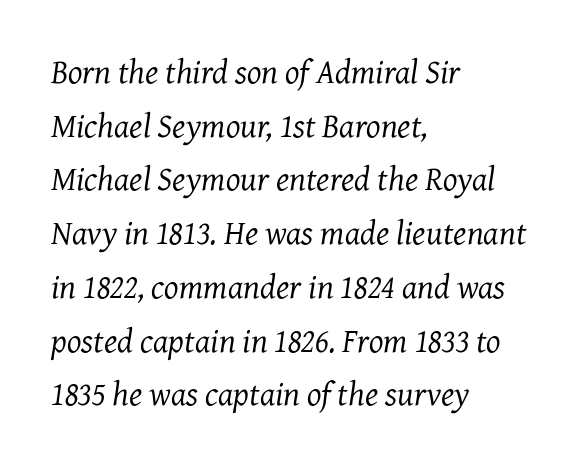
{"serif": "yes", "italic": "yes", "lean": "right", "slant_degrees": 7, "bold": "no", "weight": "regular", "width": "normal", "stroke_contrast": "medium", "x_height": "medium", "monospaced": "no", "underline": "no", "align": "left", "line_spacing": "normal", "line_spacing_ratio": 1.58, "letter_spacing": "normal", "letter_spacing_em": 0.0, "glyph_px": 34}
